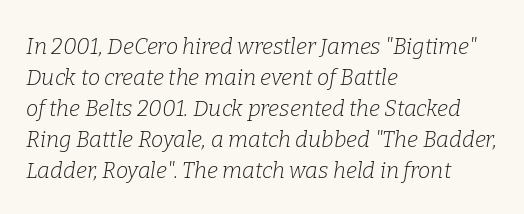
Is the stroke heavy? The answer is a plain regular-or-lighter. Look at the tracking — it's just the regular setting, nothing added. The space beneath each line is pristine and unruled. If you drew a line through each stem, it would be angled. In CSS terms this would be text-align: left.
